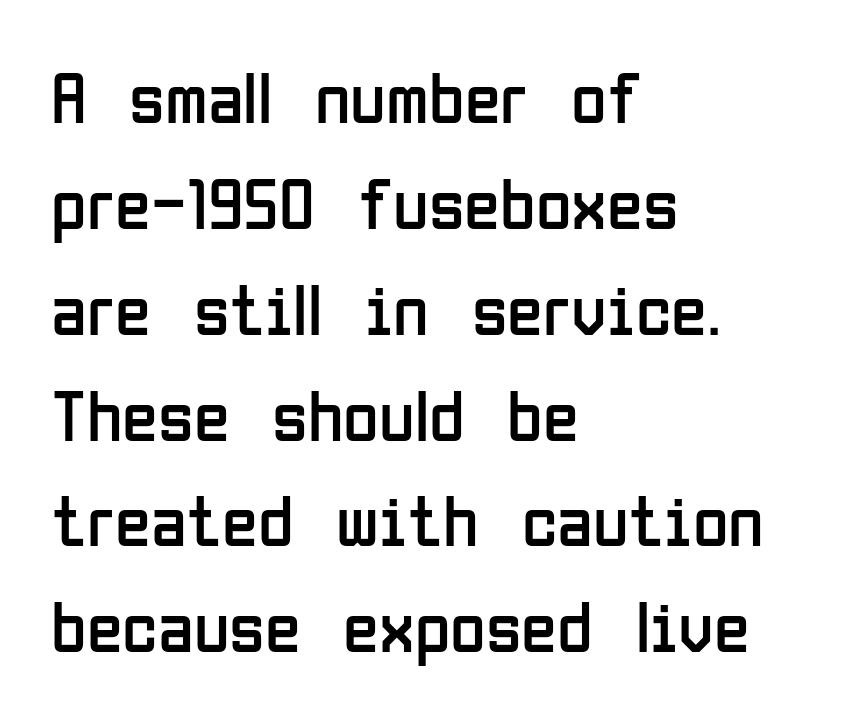
Q: Is the text bold? A: No.
Q: Is the text italic (slanted)? A: No, it is upright.
Q: Is the typeface a serif or a sans-serif typeface? A: Sans-serif.
Q: Is the text underlined? A: No.
Q: How is the paragraph aligned? A: Left-aligned.
Q: Is the spacing between letters normal or unusually wide? A: Normal.
Q: Is the spacing between lines tight, normal or loose? A: Normal.
Q: Width (condensed, normal, or wide)? A: Condensed.
Q: Stroke contrast? A: Low.
Q: x-height? A: Medium.
Q: Monospaced? A: No.
